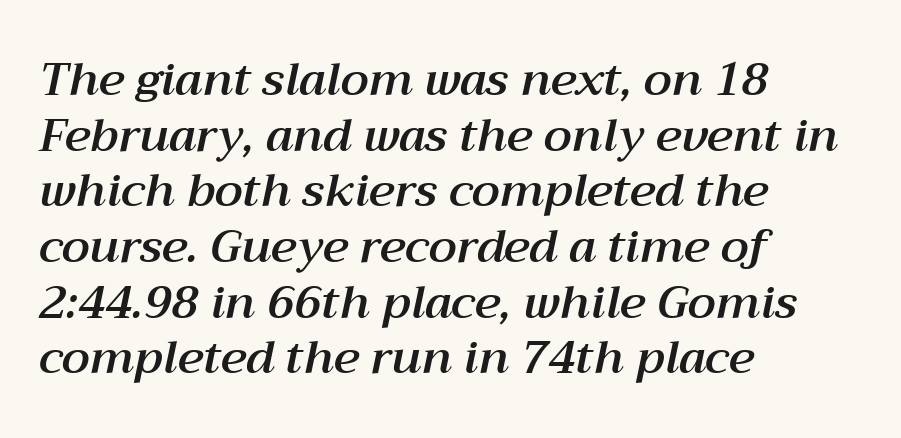
Note the varied advance widths — an 'i' is clearly narrower than an 'm'. The baseline area is clear. Tall strokes in this sample are angled rather than plumb. The rendering anchors every line to the left-hand side. Does extra space separate the letters? No, they use regular spacing.
